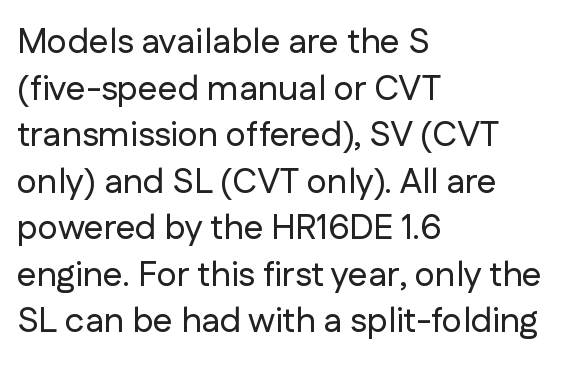
You can tell from the bare stems that sans-serif type was used. The ragged edge is on the right, which tells us the setting is flush left. Characters follow at the spacing the type designer built in. Leading matches the norm, producing a regular column. The face used here is proportionally spaced, like ordinary book or web type.
